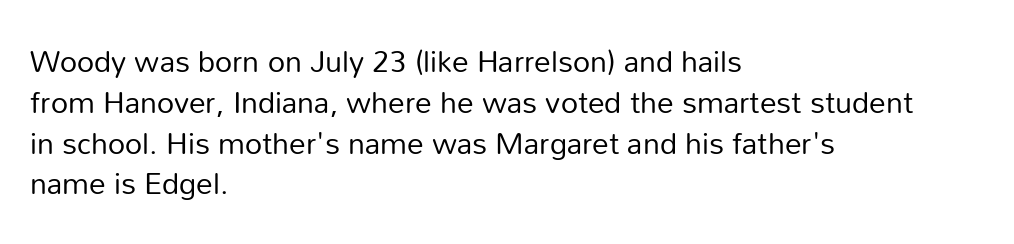
Q: Is the text bold? A: No.
Q: Is the text italic (slanted)? A: No, it is upright.
Q: Is the typeface a serif or a sans-serif typeface? A: Sans-serif.
Q: Is the text underlined? A: No.
Q: How is the paragraph aligned? A: Left-aligned.
Q: Is the spacing between letters normal or unusually wide? A: Normal.
Q: Is the spacing between lines tight, normal or loose? A: Normal.
Q: Width (condensed, normal, or wide)? A: Normal.
Q: Stroke contrast? A: Low.
Q: x-height? A: Medium.
Q: Monospaced? A: No.
